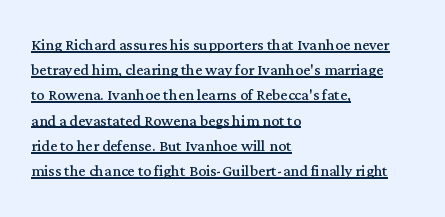
Glance below the letters and you will spot a drawn line. The letters stand upright; this is a roman face. The tracking reads as untouched default to a designer's eye. Is the stroke heavy? The answer is a plain regular-or-lighter.
